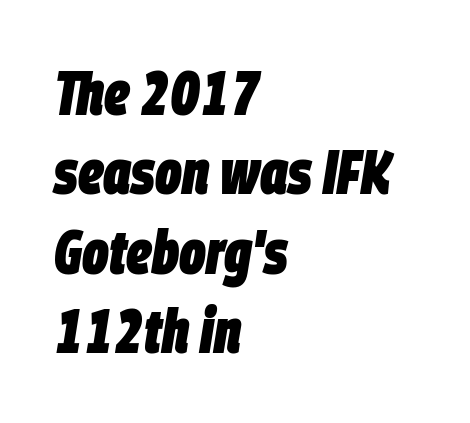
The image shows 62 px heavy, condensed type, italic (leaning right); set left-aligned, normal line spacing (1.28x), normal letter spacing, not underlined; low stroke contrast and a large x-height.
